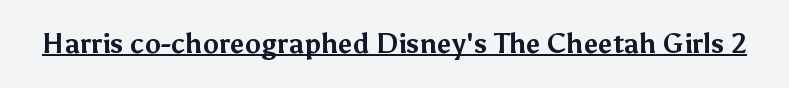
The letters stand straight up with perfectly vertical stems. Between one letter and the next there's only the usual sliver of space. Underlining? Definitely there. Strokes here are thick enough to call this a true bold.
